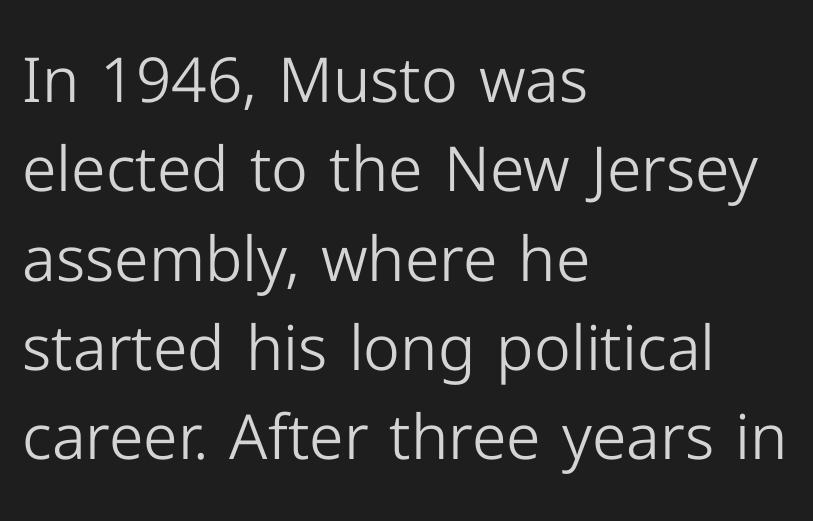
{"serif": "no", "italic": "no", "bold": "no", "weight": "light", "width": "normal", "stroke_contrast": "low", "x_height": "medium", "monospaced": "no", "underline": "no", "align": "left", "line_spacing": "normal", "line_spacing_ratio": 1.44, "letter_spacing": "normal", "letter_spacing_em": 0.0, "glyph_px": 62}
